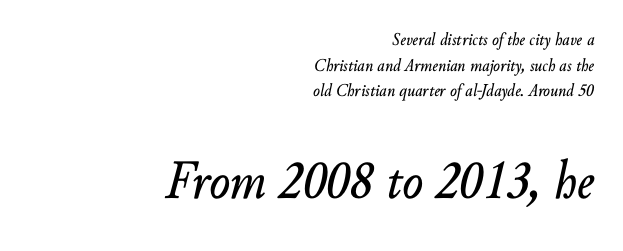
The image shows 55 px text type, italic (leaning right); set right-aligned, normal line spacing (1.43x), normal letter spacing, not underlined; the second (bottom) block is 3.06x larger; low stroke contrast and a small x-height.
